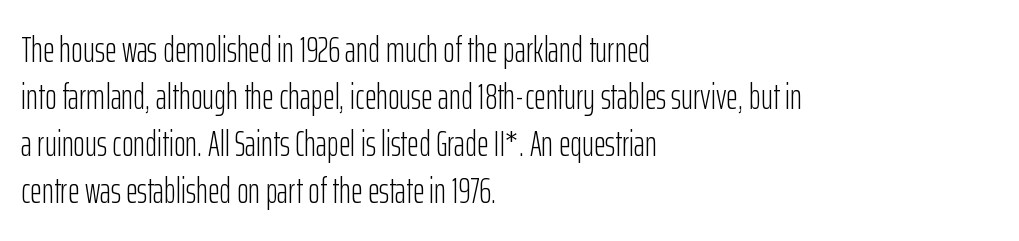
The image shows 36 px light, condensed sans-serif type, upright; set left-aligned, normal line spacing (1.31x), normal letter spacing, not underlined; low stroke contrast and a medium x-height.
